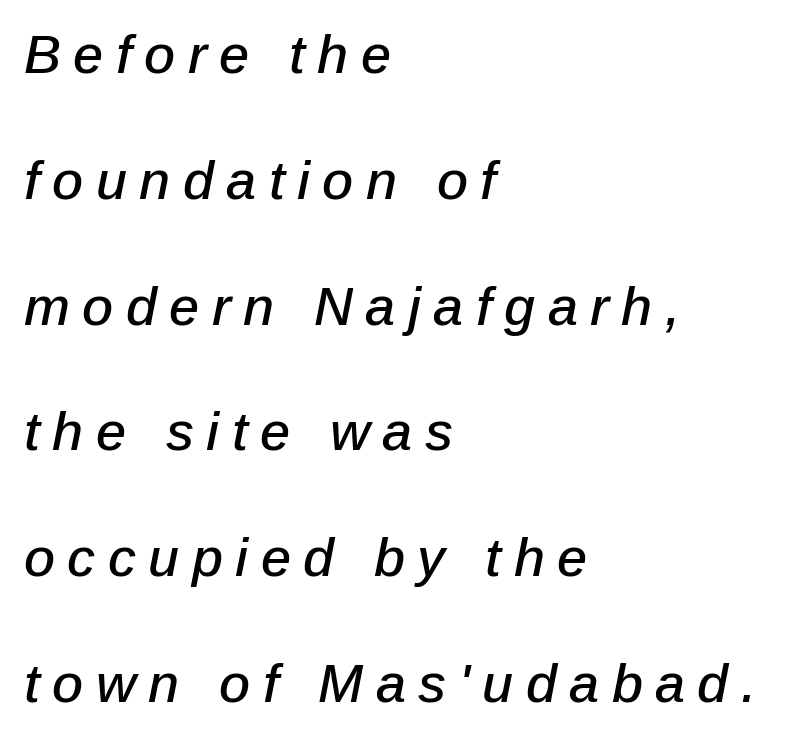
{"italic": "yes", "lean": "right", "slant_degrees": 12, "width": "normal", "stroke_contrast": "low", "x_height": "medium", "monospaced": "no", "underline": "no", "align": "left", "line_spacing": "loose", "line_spacing_ratio": 2.33, "letter_spacing": "wide", "letter_spacing_em": 0.23, "glyph_px": 54}
